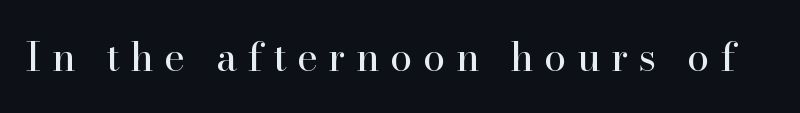
Weight class: somewhere from thin through regular. Letters rest on an invisible, unmarked baseline. The letters are spread apart with noticeably loose tracking. Examine the stroke ends and you'll spot serifs. Italic: no, the glyphs are upright roman.
